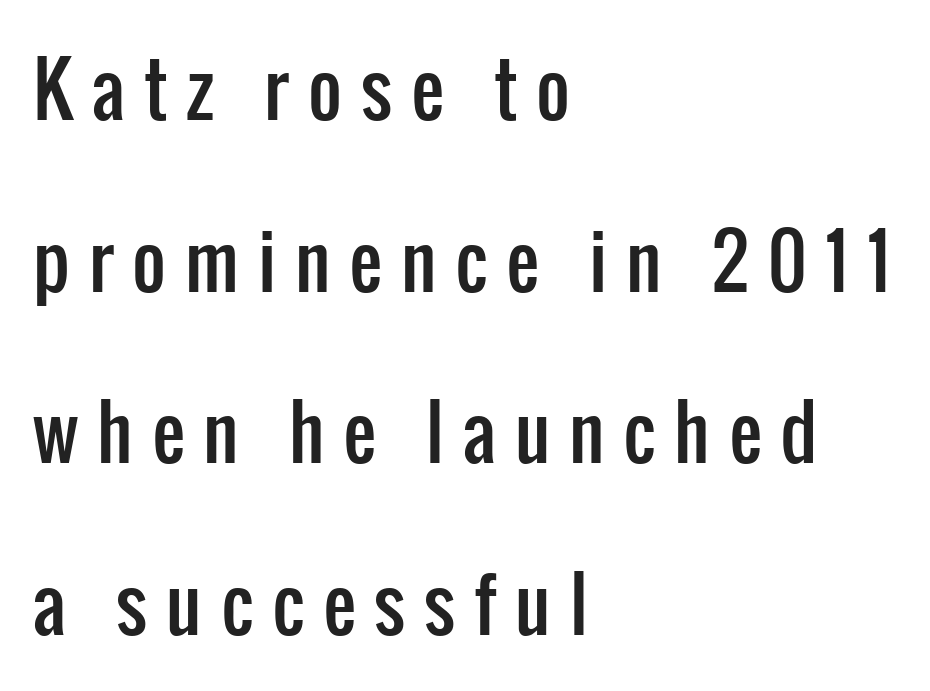
The image shows 73 px condensed sans-serif type, upright; set left-aligned, loose line spacing (2.35x), unusually wide letter spacing (+0.26 em), not underlined; low stroke contrast and a medium x-height.
